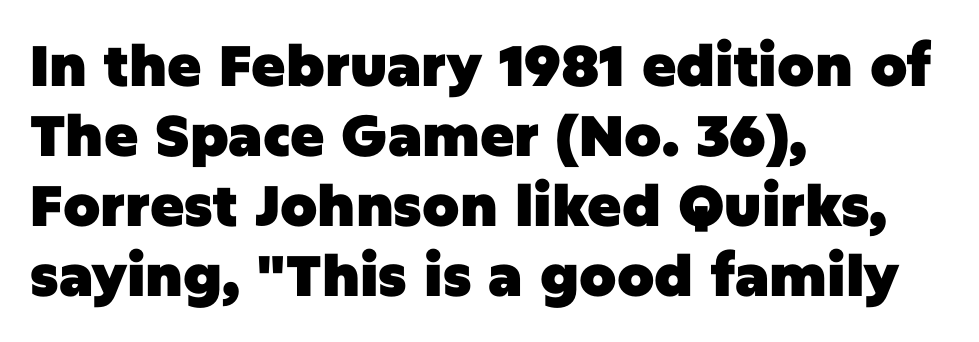
The image shows 57 px heavy sans-serif type, upright; set left-aligned, line spacing 1.23x, normal letter spacing, not underlined; low stroke contrast and a large x-height.
